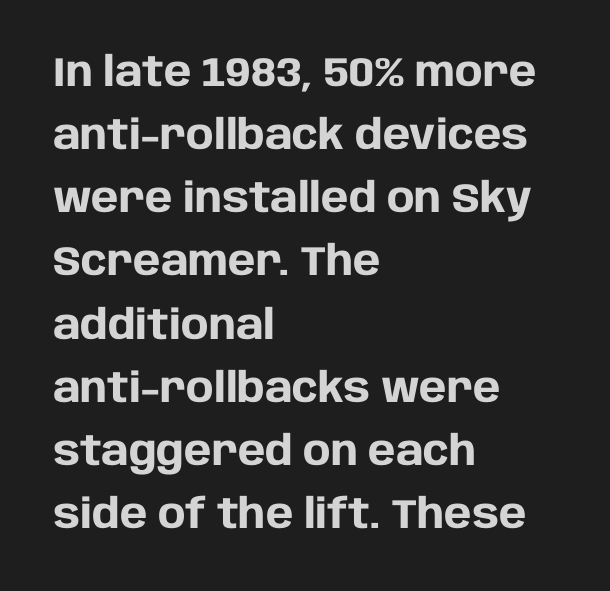
The image shows 41 px heavy sans-serif type, upright; set left-aligned, normal line spacing (1.54x), normal letter spacing, not underlined; low stroke contrast and a large x-height.
